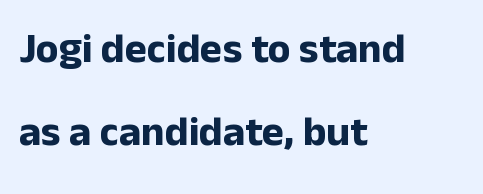
{"serif": "no", "italic": "no", "bold": "yes", "weight": "bold", "width": "normal", "stroke_contrast": "low", "x_height": "medium", "monospaced": "no", "underline": "no", "align": "left", "line_spacing": "loose", "line_spacing_ratio": 1.97, "letter_spacing": "normal", "letter_spacing_em": 0.0, "glyph_px": 42}
